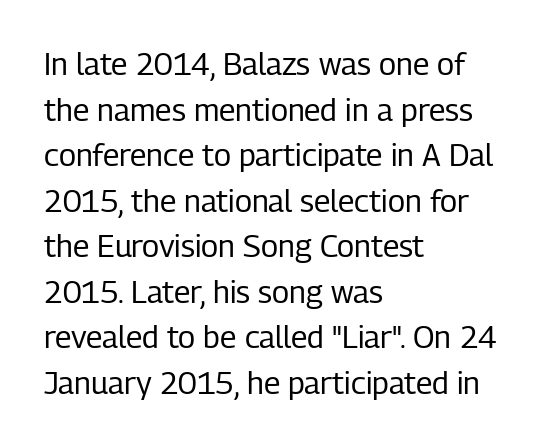
{"serif": "no", "italic": "no", "bold": "no", "weight": "regular", "width": "condensed", "stroke_contrast": "low", "x_height": "medium", "monospaced": "no", "underline": "no", "align": "left", "line_spacing": "normal", "line_spacing_ratio": 1.47, "letter_spacing": "normal", "letter_spacing_em": 0.0, "glyph_px": 31}
